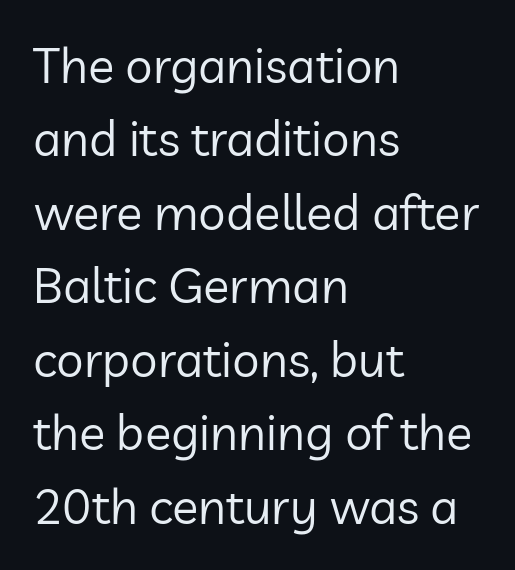
The image shows 49 px regular-weight sans-serif type, upright; set left-aligned, normal line spacing (1.5x), normal letter spacing, not underlined; low stroke contrast and a medium x-height.
